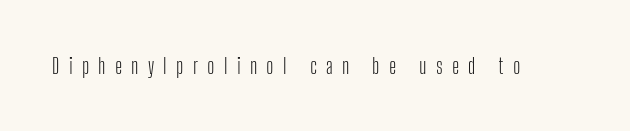
Q: Is the text bold? A: No.
Q: Is the text italic (slanted)? A: No, it is upright.
Q: Is the text underlined? A: No.
Q: Is the spacing between letters normal or unusually wide? A: Unusually wide.
